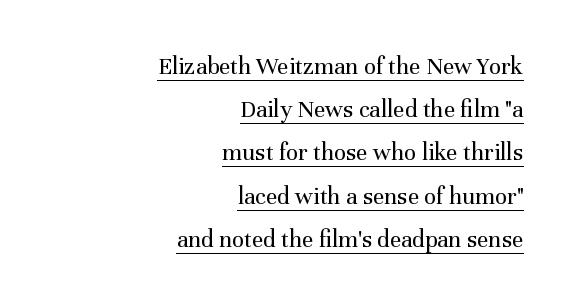
The image shows 25 px text type, upright; set right-aligned, line spacing 1.73x, normal letter spacing, underlined.
